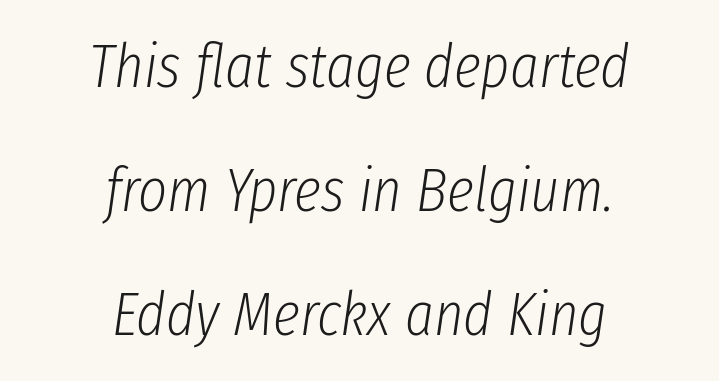
Does the copy run flush right? No — it is centered line by line. In terms of leading, this rendering errs on the spacious side. This is not heavy type; no bold has been used. Each row of text sits above clean, open space.
